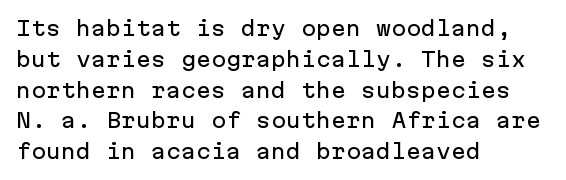
{"italic": "no", "underline": "no", "align": "left", "line_spacing": "normal", "line_spacing_ratio": 1.54, "letter_spacing": "normal", "letter_spacing_em": 0.0, "glyph_px": 20}
